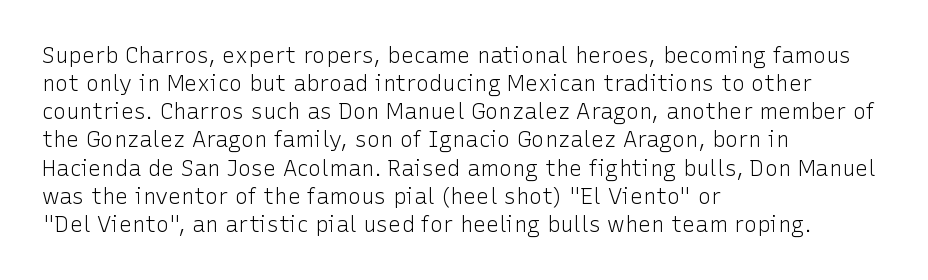
Normally led — the rows are evenly, conventionally spaced. Underlining? Definitely not there. The axis of the letterforms is exactly vertical. The passage is arranged the way most books set body copy — flush left. Default kerning and tracking; the words read as compact shapes.
